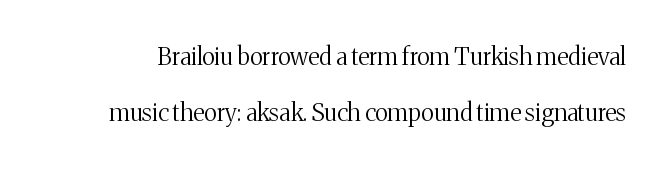
Tracking here is standard; glyphs follow each other at the usual distance. When letters stand straight like this, we call the style roman or upright. Leading is clearly above the norm, producing a sparse column. Check the space under the baseline: it is left empty.
